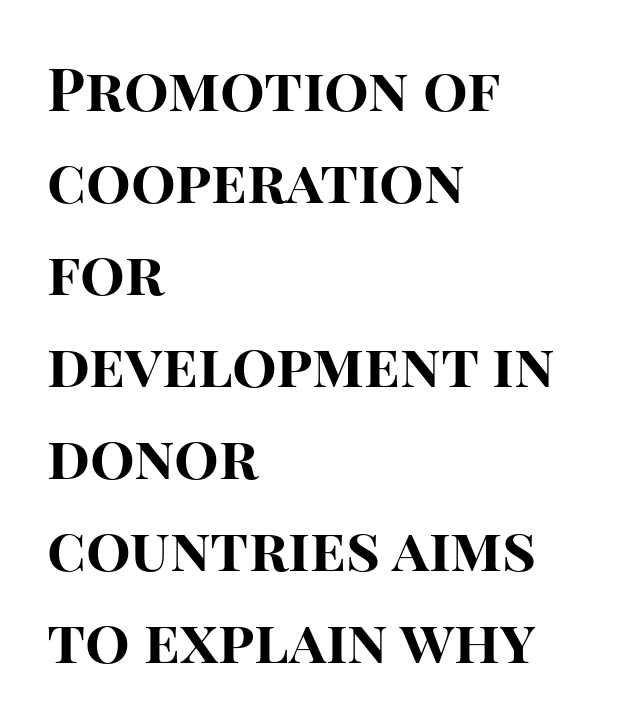
{"serif": "no", "italic": "no", "bold": "yes", "weight": "bold", "width": "normal", "stroke_contrast": "high", "x_height": "large", "monospaced": "no", "underline": "no", "align": "left", "line_spacing": "normal", "line_spacing_ratio": 1.56, "letter_spacing": "normal", "letter_spacing_em": 0.0, "glyph_px": 59}
